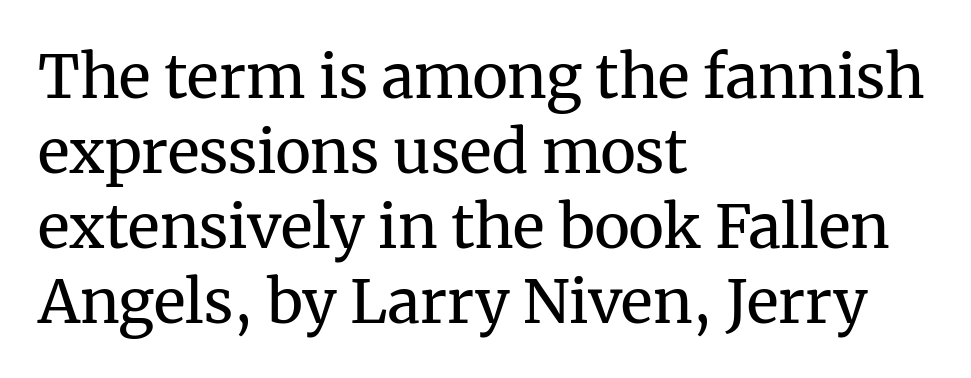
The face used here is proportionally spaced, like ordinary book or web type. No extra ink here — the face is not bold. Words float on clear page, feet unadorned. Standard letterfit; no display-style spreading of the glyphs.
